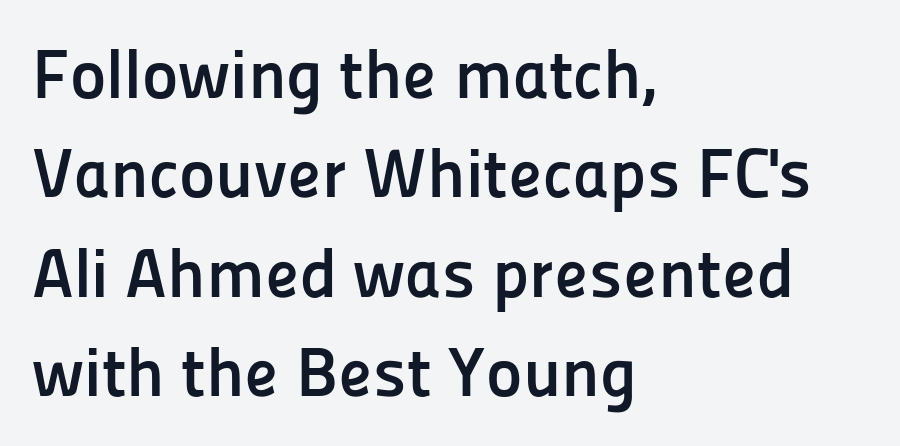
Think of a printed novel: that variable character pitch is what you see here. This sample keeps an unexceptional amount of space between lines. Honestly, there is no underline to notice here at all. Serifs: no, the terminals of the letterforms are clean.
